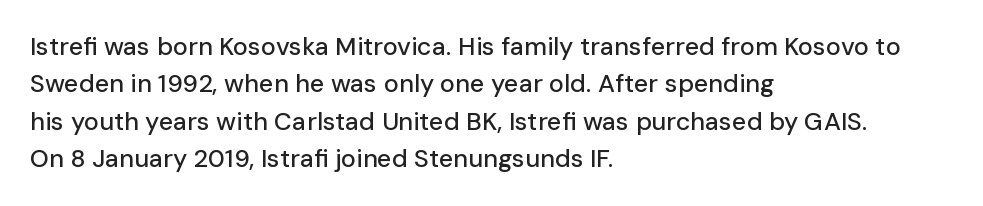
The rendering anchors every line to the left-hand side. The vertical gap from one line to the next is medium. The letterforms sit shoulder to shoulder at normal distance. Lines of text with bare space underneath. This is roman type, the default non-slanted kind.
